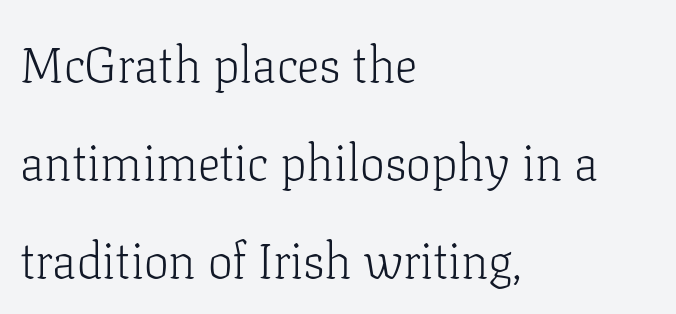
The image shows 50 px light serif type, upright; set left-aligned, loose line spacing (1.96x), normal letter spacing, not underlined; low stroke contrast and a medium x-height.
